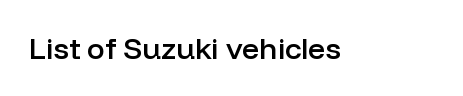
Q: Is the text bold? A: Semi-bold.
Q: Is the text italic (slanted)? A: No, it is upright.
Q: Is the typeface a serif or a sans-serif typeface? A: Sans-serif.
Q: Is the text underlined? A: No.
Q: Is the spacing between letters normal or unusually wide? A: Normal.
Q: Width (condensed, normal, or wide)? A: Normal.
Q: Stroke contrast? A: Low.
Q: x-height? A: Medium.
Q: Monospaced? A: No.
